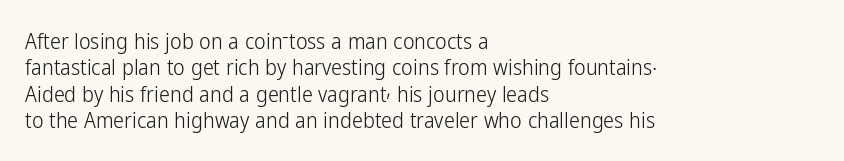
This sample uses an upright cut, with every glyph sitting square on the baseline. Underlining? Definitely not there. Heaviness? Minimal to ordinary, like unemphasized prose. Short note: letters normally spaced. Where is the straight margin? On the left.
